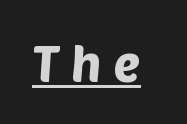
The image shows 50 px sans-serif type; set unusually wide letter spacing (+0.24 em), underlined; low stroke contrast and a large x-height.
